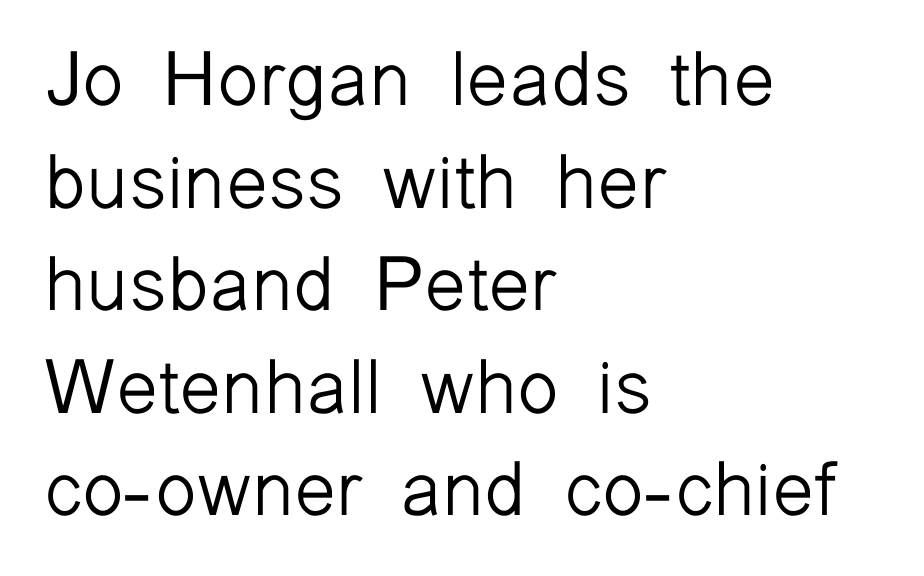
{"serif": "no", "italic": "no", "bold": "no", "weight": "light", "width": "normal", "stroke_contrast": "low", "x_height": "medium", "monospaced": "no", "underline": "no", "align": "left", "line_spacing": "normal", "line_spacing_ratio": 1.35, "letter_spacing": "normal", "letter_spacing_em": 0.0, "glyph_px": 76}
